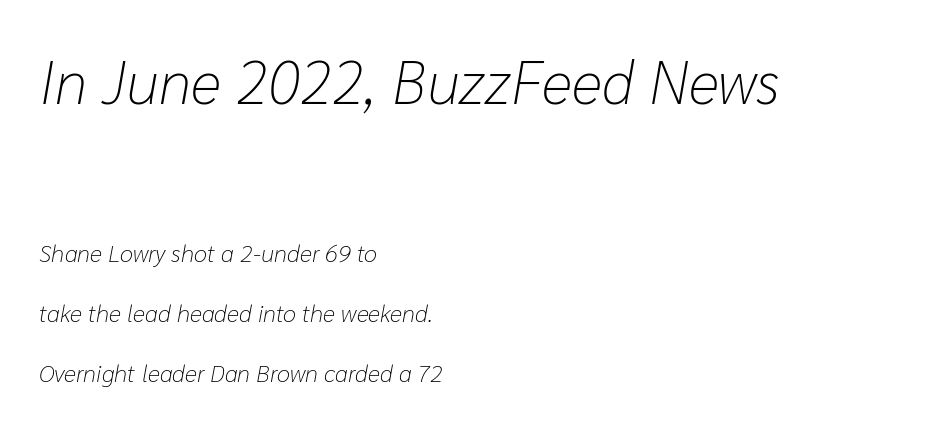
{"italic": "yes", "lean": "right", "slant_degrees": 10, "bold": "no", "weight": "light", "width": "normal", "stroke_contrast": "low", "x_height": "medium", "monospaced": "no", "underline": "no", "align": "left", "line_spacing": "loose", "line_spacing_ratio": 2.49, "letter_spacing": "normal", "letter_spacing_em": 0.0, "larger_block": "first", "size_ratio": 2.5, "glyph_px": 60}
